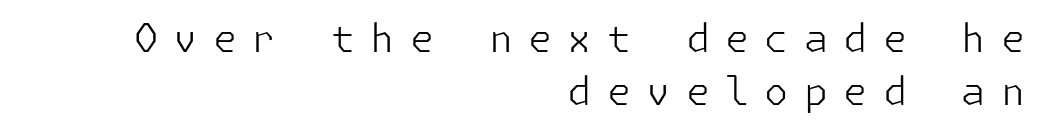
{"serif": "no", "italic": "no", "bold": "no", "weight": "light", "width": "normal", "stroke_contrast": "low", "x_height": "medium", "underline": "no", "align": "right", "line_spacing": "normal", "line_spacing_ratio": 1.37, "letter_spacing": "wide", "letter_spacing_em": 0.39, "glyph_px": 39}
